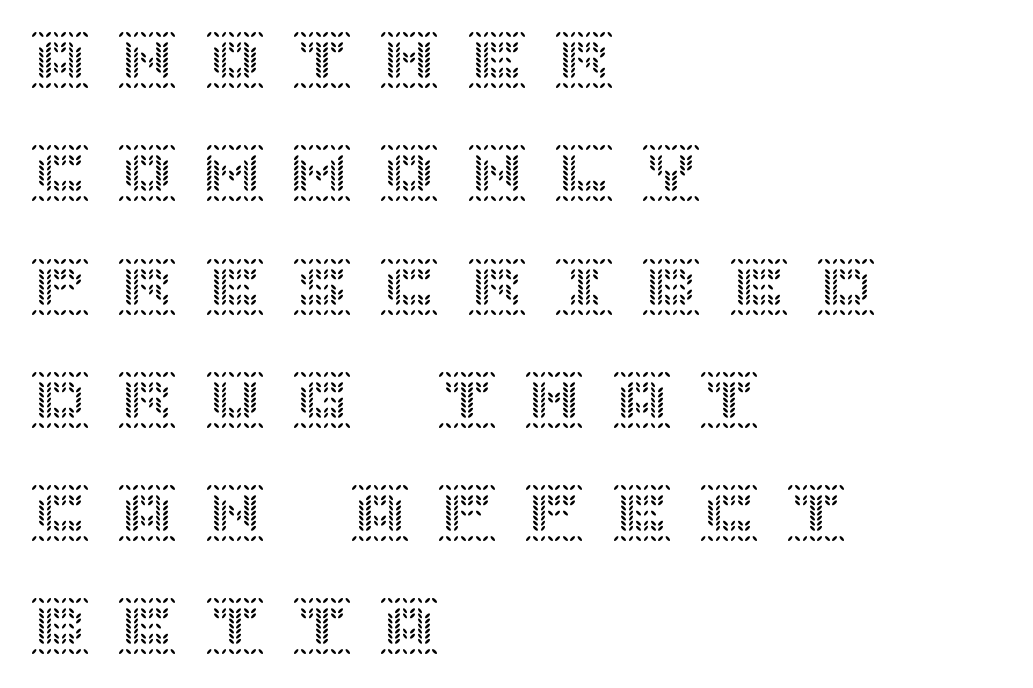
The image shows 59 px text type, upright; set left-aligned, loose line spacing (1.92x), unusually wide letter spacing (+0.48 em), not underlined; a large x-height.
